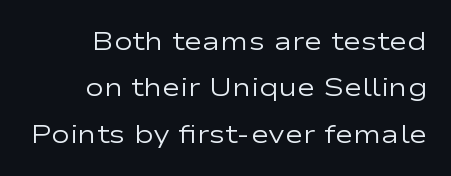
Is the type heavy? It reads as light-to-regular instead. Glance below the letters and you will spot only blank space. Line endings align vertically; line beginnings do not. Style check: upright. Here the glyphs are tracked normally, forming tight word shapes.
